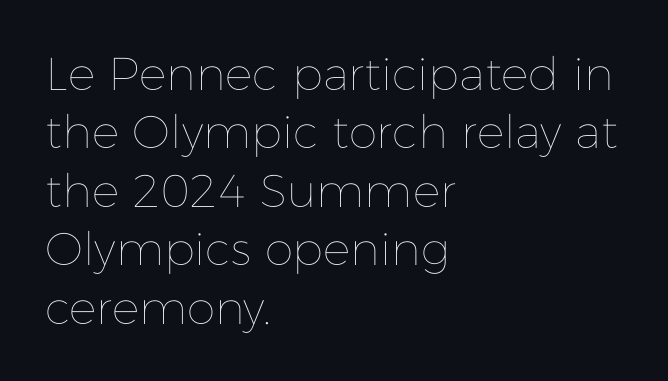
{"italic": "no", "bold": "no", "weight": "thin", "width": "normal", "stroke_contrast": "low", "x_height": "medium", "monospaced": "no", "underline": "no", "align": "left", "line_spacing": "normal", "line_spacing_ratio": 1.27, "letter_spacing": "normal", "letter_spacing_em": 0.0, "glyph_px": 46}
